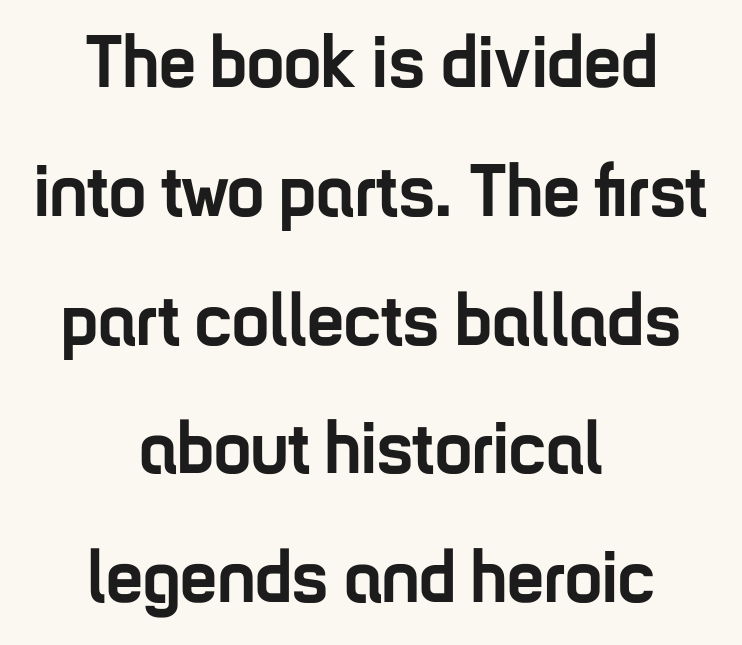
{"serif": "no", "italic": "no", "bold": "yes", "weight": "semibold", "width": "condensed", "stroke_contrast": "low", "x_height": "medium", "monospaced": "no", "underline": "no", "align": "center", "line_spacing_ratio": 1.74, "letter_spacing": "normal", "letter_spacing_em": 0.0, "glyph_px": 74}
